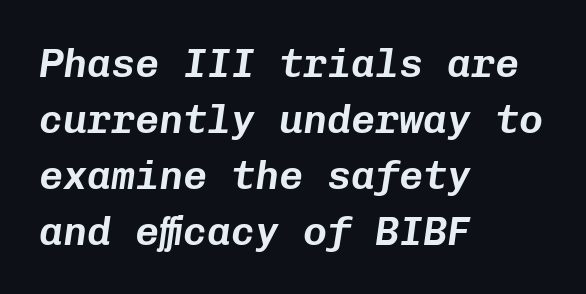
This sample has the even, mechanical cadence of fixed-width lettering. Line spacing here is normal. Type without underlining. The passage shown has conventional tracking throughout. The glyphs look as if they've been sheared to an angle. One-word summary of the alignment: left.
